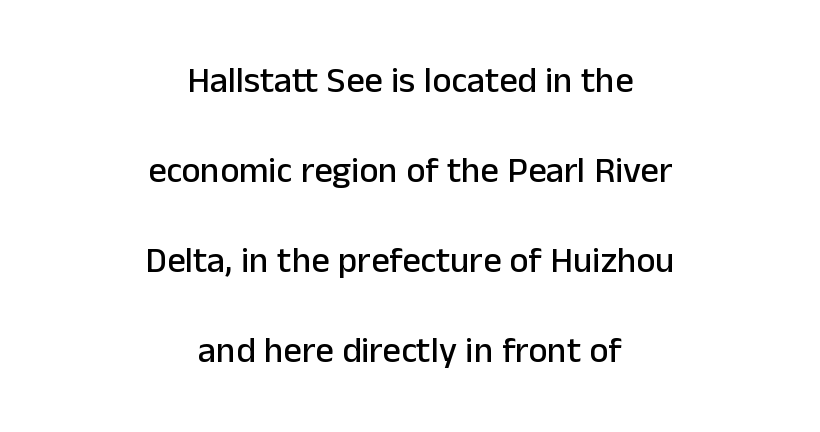
{"serif": "no", "italic": "no", "width": "normal", "stroke_contrast": "low", "x_height": "medium", "monospaced": "no", "underline": "no", "align": "center", "line_spacing": "loose", "line_spacing_ratio": 2.5, "letter_spacing": "normal", "letter_spacing_em": 0.0, "glyph_px": 36}
